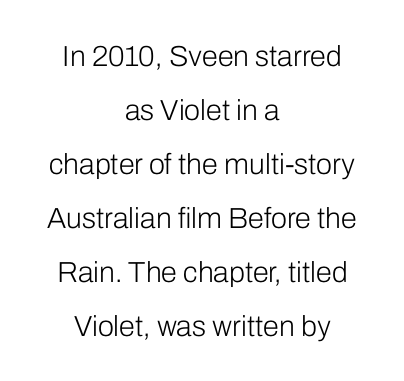
The image shows 29 px light sans-serif type, upright; set centered, line spacing 1.86x, normal letter spacing, not underlined; low stroke contrast and a medium x-height.
